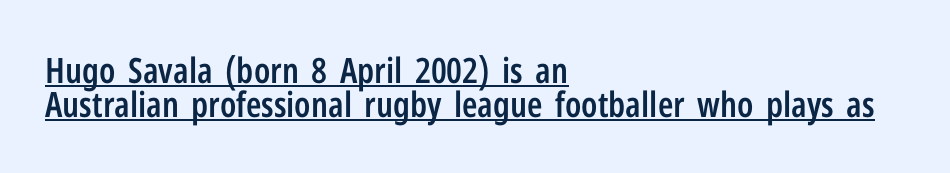
{"serif": "no", "italic": "no", "bold": "semi", "weight": "semibold", "width": "condensed", "stroke_contrast": "low", "x_height": "medium", "monospaced": "no", "underline": "yes", "align": "left", "line_spacing": "tight", "line_spacing_ratio": 0.97, "letter_spacing": "normal", "letter_spacing_em": 0.0, "glyph_px": 35}
